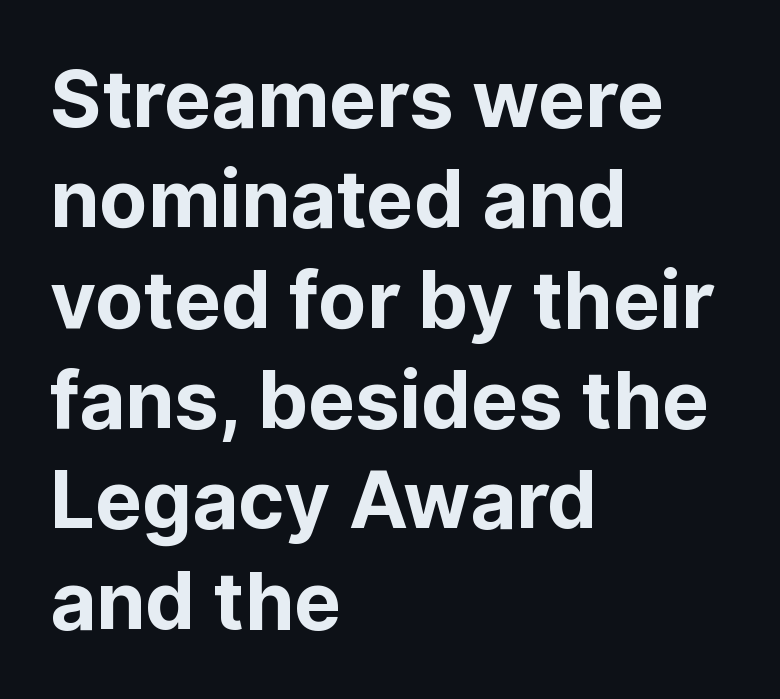
Each letter keeps its own natural width here, so spacing adapts to shape. Each letter's strokes conclude bluntly, with no projecting serifs. Here the glyphs are tracked normally, forming tight word shapes. Do the letters lean? They stand straight. The face used here has the dense, thick strokes of a bold. Which margin do the lines hug? The left one — the right edge is uneven.
